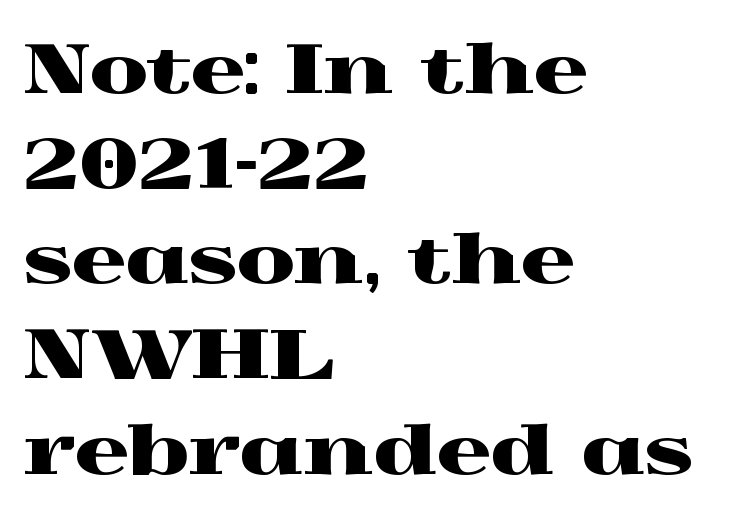
{"serif": "yes", "italic": "no", "width": "wide", "x_height": "medium", "monospaced": "no", "underline": "no", "align": "left", "line_spacing": "normal", "line_spacing_ratio": 1.42, "letter_spacing": "normal", "letter_spacing_em": 0.0, "glyph_px": 67}
